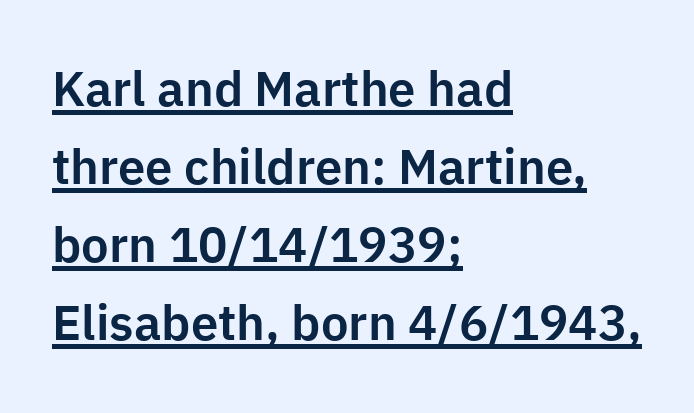
Underlined type. Is there much room between lines? A standard amount, neither cramped nor airy. This sample has the flowing, uneven cadence of proportional lettering. These lines keep a tight, regular rhythm from letter to letter.
